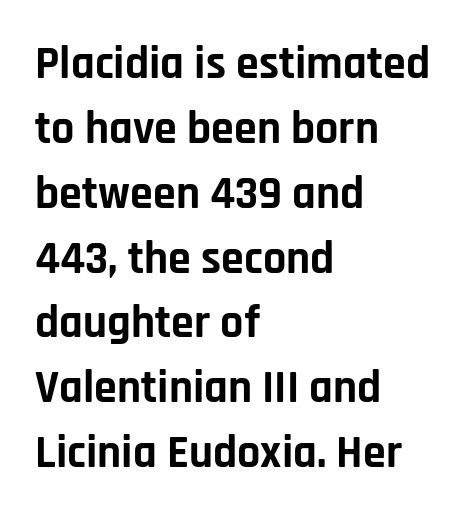
The glyphs are unaccompanied by any horizontal stroke below them. Quick note: not italic, upright. Each letter keeps its own natural width here, so spacing adapts to shape. This sample uses a sans-serif face. Letter spacing: default.
